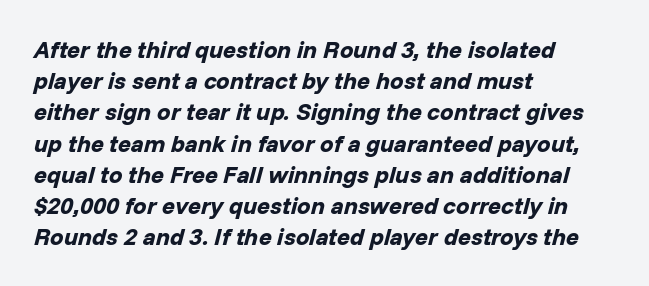
The passage shown is emphatically bold. Tracking value appears to be zero — textbook default spacing. Has an underline been added? It has not. Is the block centered? No — it sits flush against the left margin. Compared with typical paragraphs, the rows here are spaced about the same. An italicized treatment has been applied to the whole sample.
